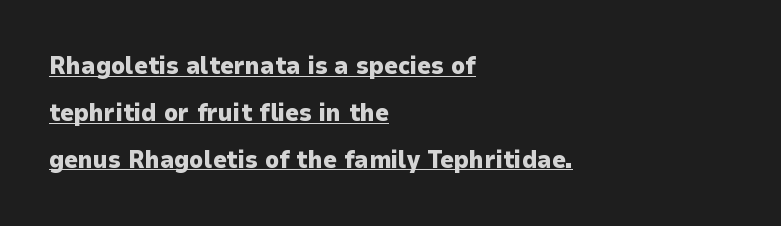
Q: Is the text bold? A: Yes.
Q: Is the text italic (slanted)? A: No, it is upright.
Q: Is the text underlined? A: Yes.
Q: How is the paragraph aligned? A: Left-aligned.
Q: Is the spacing between letters normal or unusually wide? A: Normal.
Q: Is the spacing between lines tight, normal or loose? A: Loose.
